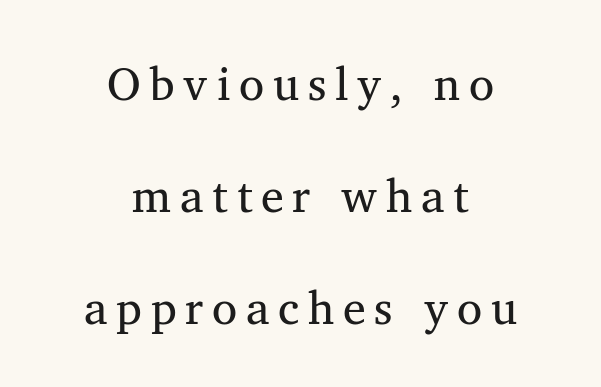
Short and long lines alike share a common midpoint. Leading: increased. Is this a fixed-width face? No — the glyphs have proportional, varying widths. The rendering shows small feet on the letterforms — a serif design.
